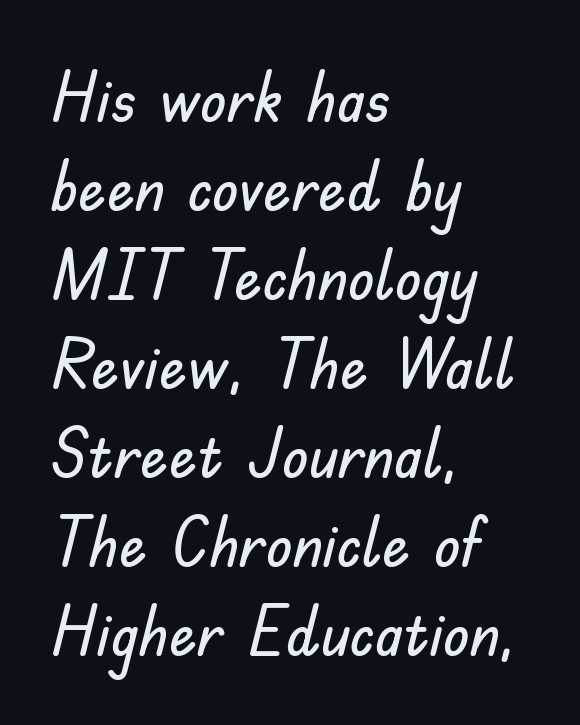
Q: Is the text italic (slanted)? A: Yes.
Q: Is the typeface a serif or a sans-serif typeface? A: Sans-serif.
Q: Is the text underlined? A: No.
Q: How is the paragraph aligned? A: Left-aligned.
Q: Is the spacing between letters normal or unusually wide? A: Normal.
Q: Is the spacing between lines tight, normal or loose? A: Normal.
Q: Width (condensed, normal, or wide)? A: Normal.
Q: Stroke contrast? A: Low.
Q: x-height? A: Small.
Q: Monospaced? A: No.
